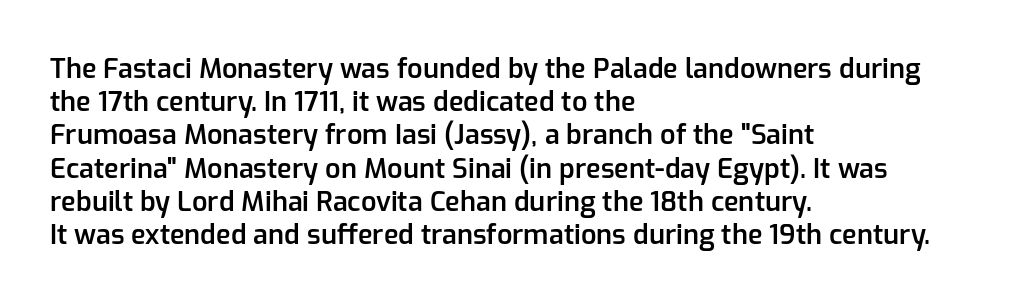
Q: Is the text bold? A: Semi-bold.
Q: Is the text italic (slanted)? A: No, it is upright.
Q: Is the text underlined? A: No.
Q: How is the paragraph aligned? A: Left-aligned.
Q: Is the spacing between letters normal or unusually wide? A: Normal.
